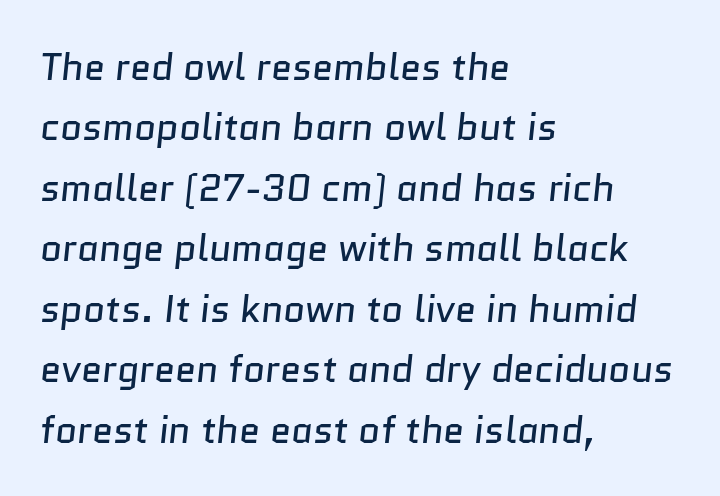
{"serif": "no", "bold": "no", "weight": "regular", "width": "normal", "stroke_contrast": "low", "x_height": "medium", "monospaced": "no", "underline": "no", "align": "left", "line_spacing": "normal", "line_spacing_ratio": 1.59, "letter_spacing": "normal", "letter_spacing_em": 0.0, "glyph_px": 38}
